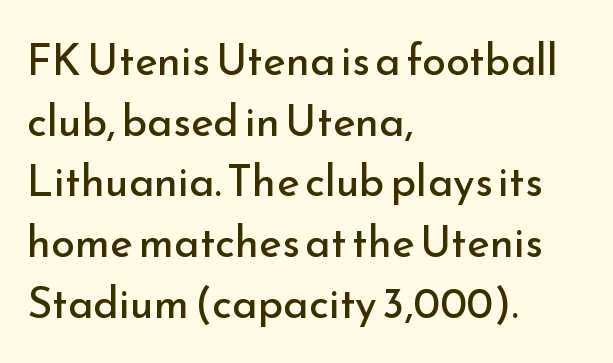
Q: Is the text bold? A: No.
Q: Is the text italic (slanted)? A: No, it is upright.
Q: Is the typeface a serif or a sans-serif typeface? A: Sans-serif.
Q: Is the text underlined? A: No.
Q: How is the paragraph aligned? A: Left-aligned.
Q: Is the spacing between letters normal or unusually wide? A: Normal.
Q: Is the spacing between lines tight, normal or loose? A: Normal.
Q: Width (condensed, normal, or wide)? A: Normal.
Q: Stroke contrast? A: Low.
Q: x-height? A: Small.
Q: Monospaced? A: No.
